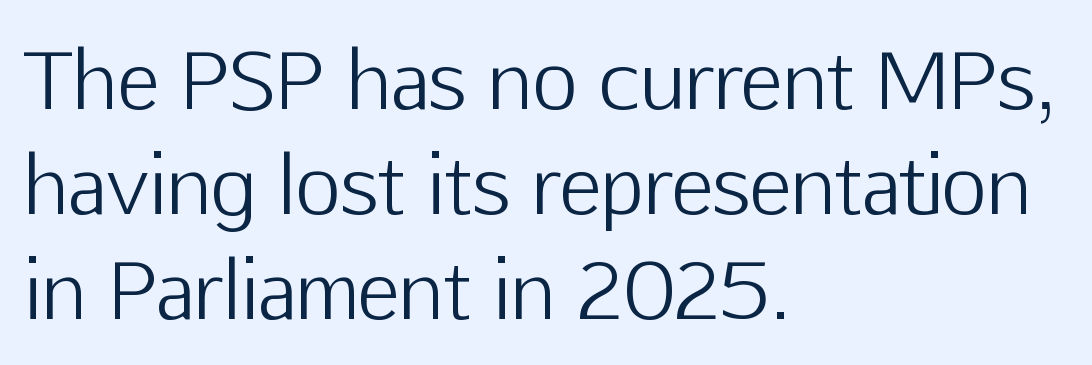
Nothing unusual about the tracking: characters are spaced as the font intends. Baseline-to-baseline distance is the conventional proportion of letter height. The passage shown is typed in a proportional face where columns would drift. Posture: upright roman. Each row of text sits above clean, open space.
